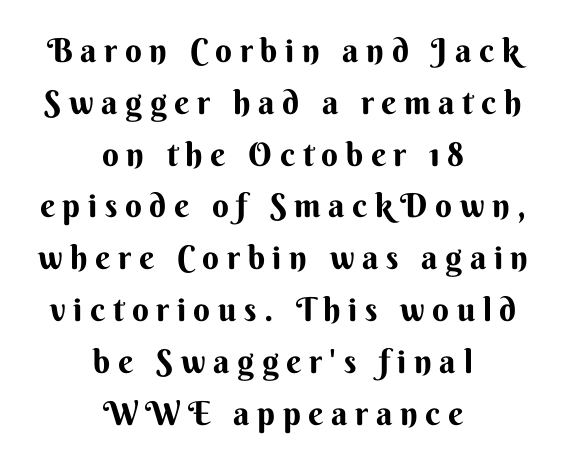
Q: Is the text bold? A: Yes.
Q: Is the text italic (slanted)? A: No, it is upright.
Q: Is the typeface a serif or a sans-serif typeface? A: Sans-serif.
Q: Is the text underlined? A: No.
Q: How is the paragraph aligned? A: Centered.
Q: Is the spacing between letters normal or unusually wide? A: Unusually wide.
Q: Is the spacing between lines tight, normal or loose? A: Normal.
Q: Width (condensed, normal, or wide)? A: Normal.
Q: Stroke contrast? A: Medium.
Q: x-height? A: Small.
Q: Monospaced? A: No.
